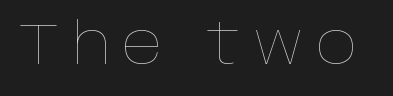
In terms of letterspacing, this is a distinctly airy, spread setting. Check under the words: just untouched page. The rendering uses natural spacing where letterforms have individual widths. A light-to-regular cut is what we see here. A roman cut, with each character standing at attention.
